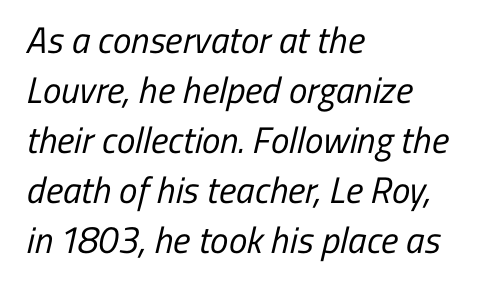
Q: Is the text bold? A: No.
Q: Is the typeface a serif or a sans-serif typeface? A: Sans-serif.
Q: Is the text underlined? A: No.
Q: How is the paragraph aligned? A: Left-aligned.
Q: Is the spacing between letters normal or unusually wide? A: Normal.
Q: Is the spacing between lines tight, normal or loose? A: Normal.
Q: Width (condensed, normal, or wide)? A: Condensed.
Q: Stroke contrast? A: Low.
Q: x-height? A: Medium.
Q: Monospaced? A: No.
